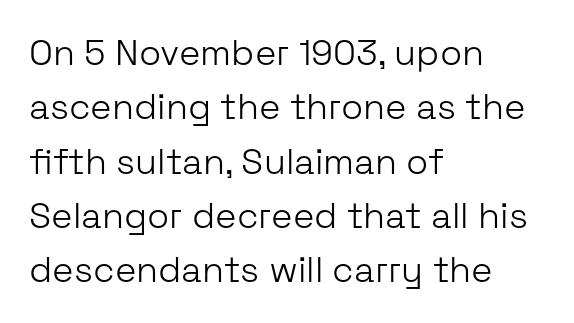
{"serif": "no", "italic": "no", "bold": "no", "weight": "light", "width": "normal", "stroke_contrast": "low", "x_height": "medium", "monospaced": "no", "underline": "no", "align": "left", "line_spacing": "normal", "line_spacing_ratio": 1.51, "letter_spacing": "normal", "letter_spacing_em": 0.0, "glyph_px": 36}
